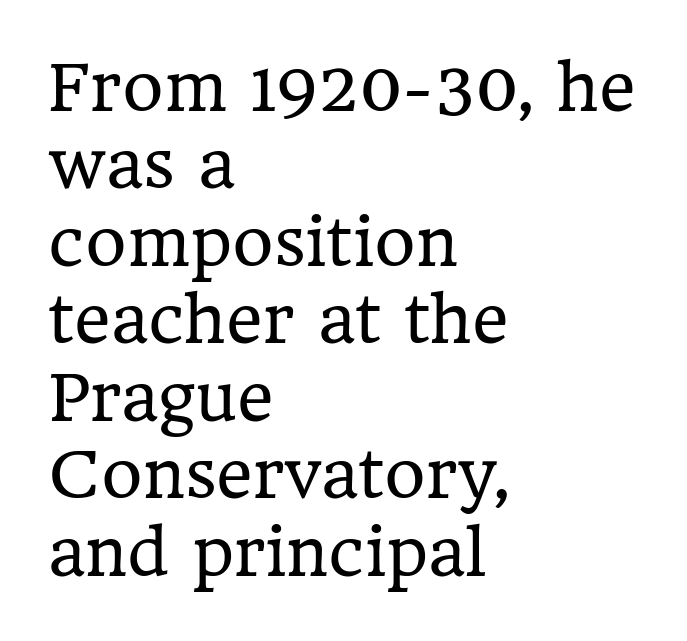
{"serif": "yes", "italic": "no", "bold": "no", "weight": "regular", "width": "normal", "stroke_contrast": "low", "x_height": "medium", "monospaced": "no", "underline": "no", "align": "left", "line_spacing_ratio": 1.23, "letter_spacing": "normal", "letter_spacing_em": 0.0, "glyph_px": 63}
